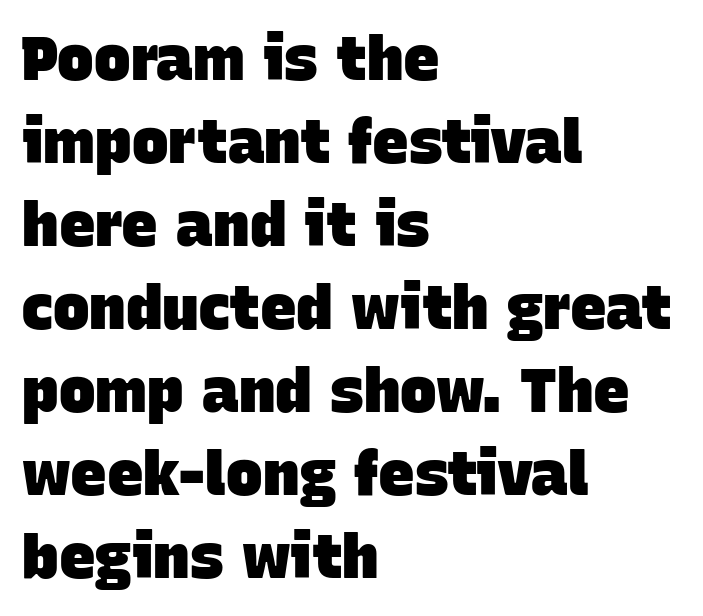
{"serif": "no", "bold": "yes", "weight": "heavy", "width": "normal", "stroke_contrast": "low", "x_height": "large", "monospaced": "no", "underline": "no", "align": "left", "line_spacing": "normal", "line_spacing_ratio": 1.36, "letter_spacing": "normal", "letter_spacing_em": 0.0, "glyph_px": 61}
